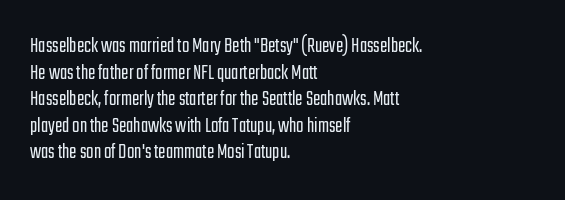
The face used here is rendered with its standard letterfit. The rag falls on the right side of this text block. The typeface has the unassuming heft of standard copy or less. Italic: no, the glyphs are upright roman.
